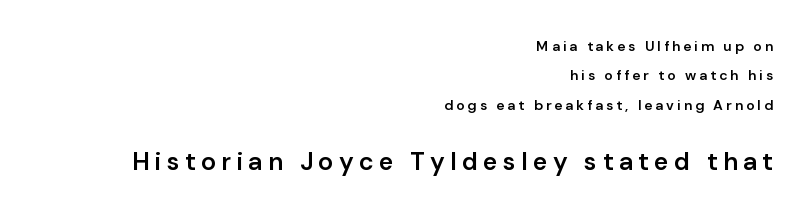
Size hierarchy here favors the trailing block over the leading one. Words float on clear page, feet unadorned. Do the letters lean? They stand straight. Airy leading. The rendering anchors every line to the right-hand side. This rendering widens character spacing well past its baseline value.
